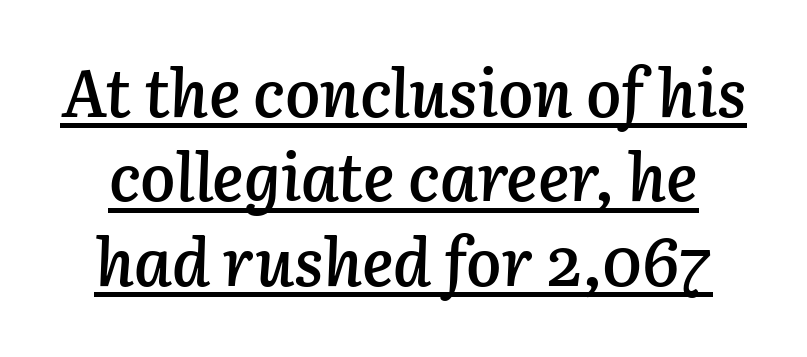
The image shows 66 px semibold type, italic (leaning right); set normal line spacing (1.28x), normal letter spacing, underlined; low stroke contrast and a medium x-height.
